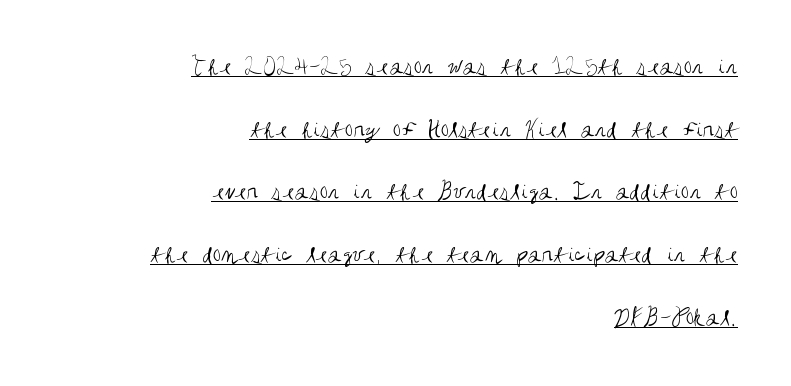
Q: Is the text bold? A: No.
Q: Is the text underlined? A: Yes.
Q: How is the paragraph aligned? A: Right-aligned.
Q: Is the spacing between letters normal or unusually wide? A: Normal.
Q: Is the spacing between lines tight, normal or loose? A: Loose.
